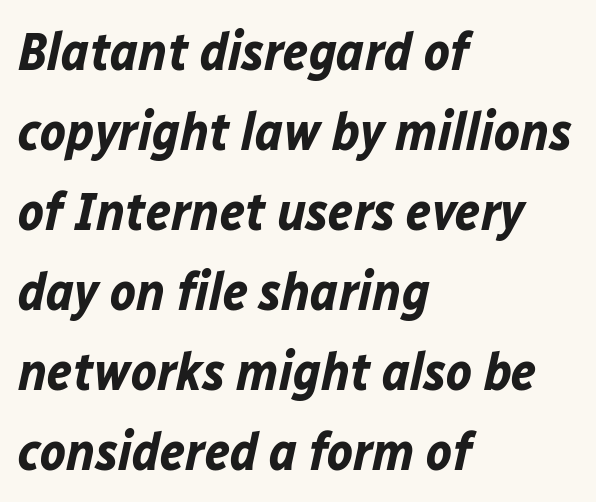
The image shows 54 px bold type, italic (leaning right); set left-aligned, normal line spacing (1.48x), normal letter spacing, not underlined; low stroke contrast and a medium x-height.
